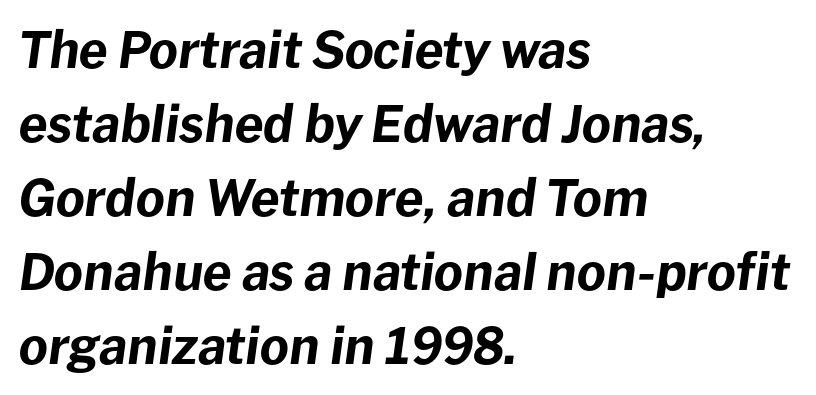
Check under the words: just untouched page. Tracking value appears to be zero — textbook default spacing. One-word summary of the alignment: left. Pretty heavy lettering here — definitely bold. The line-height multiplier appears to be the usual default. Slanted lettering throughout.
